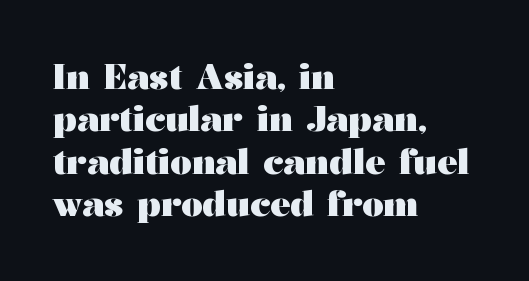
Q: Is the text bold? A: Yes.
Q: Is the text italic (slanted)? A: No, it is upright.
Q: Is the typeface a serif or a sans-serif typeface? A: Serif.
Q: Is the text underlined? A: No.
Q: How is the paragraph aligned? A: Left-aligned.
Q: Is the spacing between letters normal or unusually wide? A: Normal.
Q: Is the spacing between lines tight, normal or loose? A: Normal.
Q: Width (condensed, normal, or wide)? A: Wide.
Q: Stroke contrast? A: Medium.
Q: x-height? A: Medium.
Q: Monospaced? A: No.
